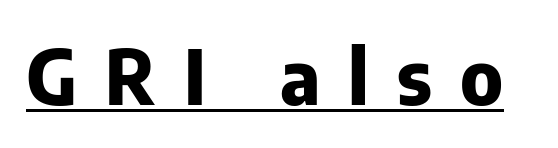
Unlike a traditional serif, this face leaves its strokes unadorned. Do the characters align in a grid? No, the font is proportional. Bold? Absolutely — the strokes are thick and heavy. Caption: lettering with a line underneath. Italic? Not at all — the glyphs are vertical. The type is letterspaced generously, with wide tracking.
